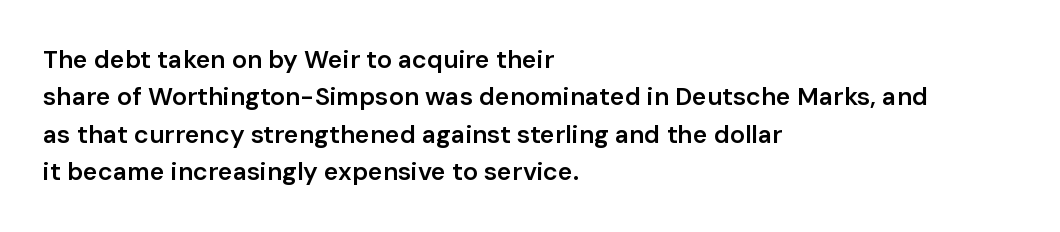
The image shows 25 px text type, upright; set left-aligned, normal line spacing (1.5x), normal letter spacing, not underlined.
